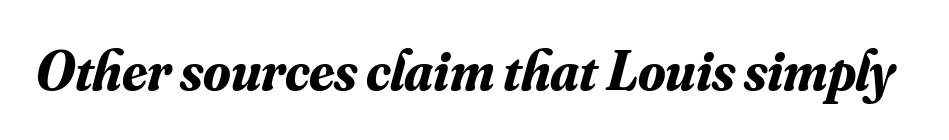
Q: Is the text bold? A: Yes.
Q: Is the text italic (slanted)? A: Yes, it leans right by about 16 degrees.
Q: Is the typeface a serif or a sans-serif typeface? A: Serif.
Q: Is the text underlined? A: No.
Q: Is the spacing between letters normal or unusually wide? A: Normal.
Q: Width (condensed, normal, or wide)? A: Normal.
Q: Stroke contrast? A: Medium.
Q: x-height? A: Small.
Q: Monospaced? A: No.
